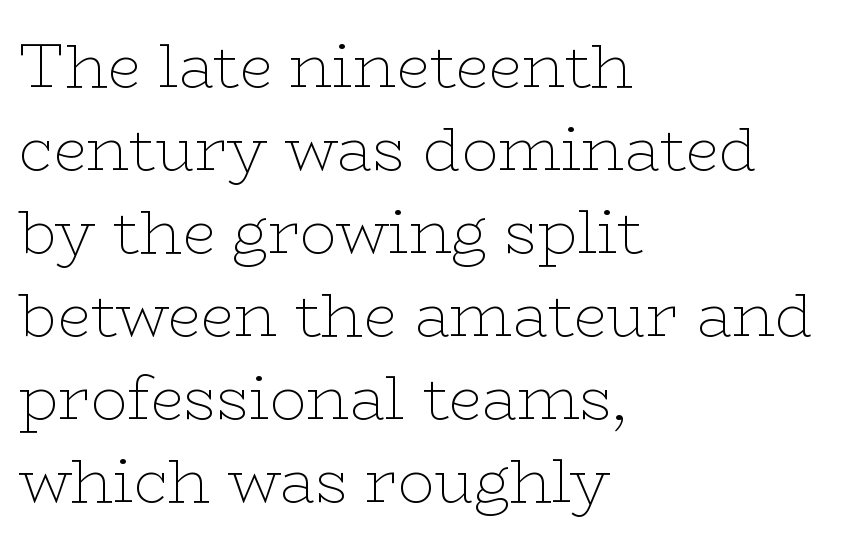
Unbolded letterforms with no extra heft. Caption: standard tracking, unaltered. This sample has the flowing, uneven cadence of proportional lettering. Notice how the stems are strictly vertical — no italics here. Vertically, the passage feels balanced, rows spaced as you'd expect.
